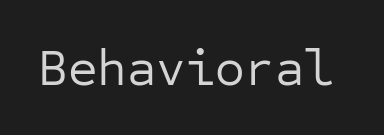
The image shows 51 px regular-weight sans-serif type, upright, monospaced; set normal letter spacing, not underlined; low stroke contrast and a medium x-height.
